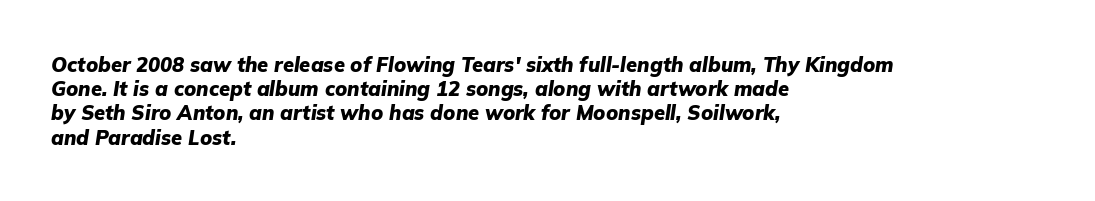
The letterforms sit shoulder to shoulder at normal distance. Plain, unruled lines of type. A full-strength bold gives these letters their thick strokes. Layout note: lines flush left. Observe the lean: these are italic letterforms.
